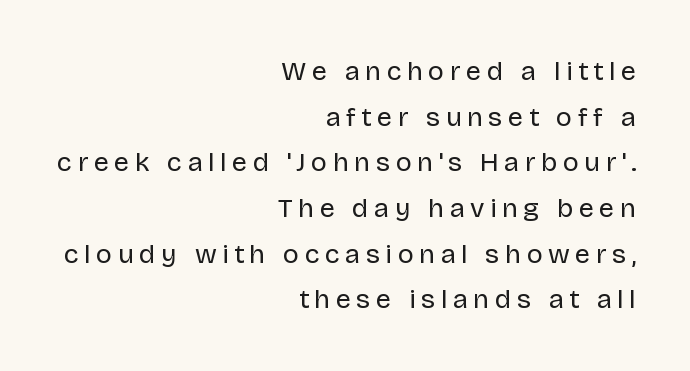
{"italic": "no", "bold": "no", "underline": "no", "align": "right", "line_spacing": "normal", "line_spacing_ratio": 1.69, "letter_spacing": "wide", "letter_spacing_em": 0.2, "glyph_px": 27}
